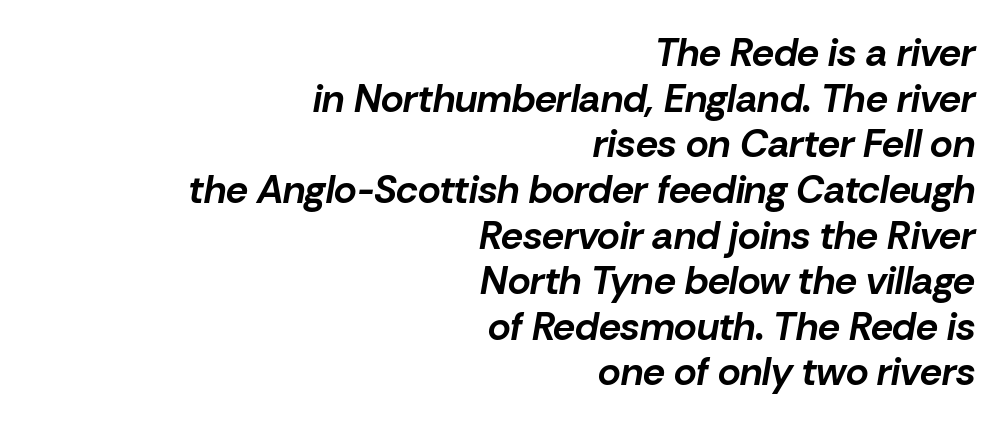
The image shows 39 px bold type, italic (leaning right); set right-aligned, line spacing 1.17x, normal letter spacing, not underlined; low stroke contrast and a medium x-height.
